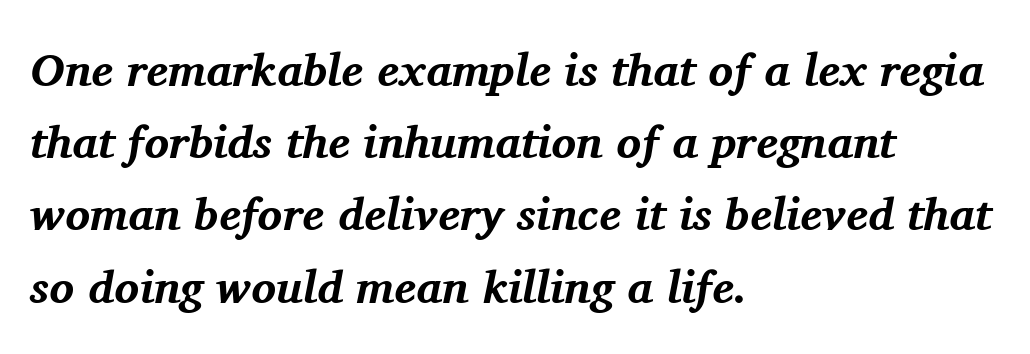
Glance below the letters and you will spot only blank space. Old-style or modern, the face here clearly has serifs. All the whitespace from short lines collects on the right. Honestly, the row spacing looks completely unremarkable.
